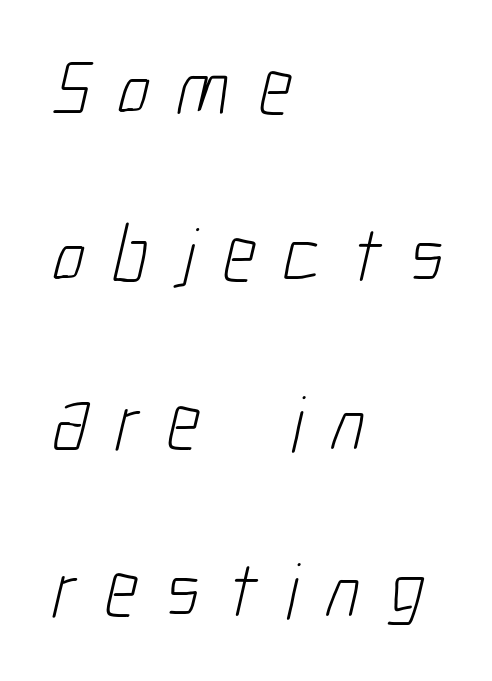
The image shows 79 px light, condensed sans-serif type; set left-aligned, loose line spacing (2.12x), unusually wide letter spacing (+0.35 em), not underlined; low stroke contrast and a medium x-height.
